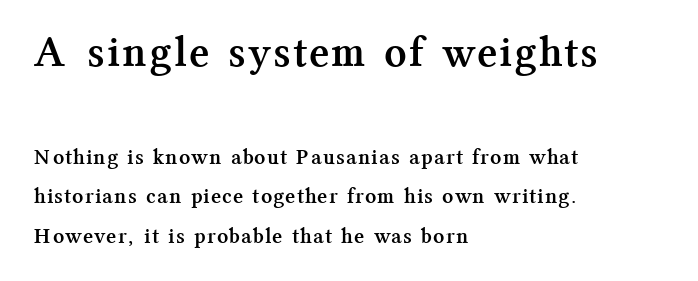
The font is running at its bold setting. It's the straight-up-and-down kind of type. Bigger letters appear in the top chunk; the bottom chunk is reduced. The passage shown is not underscored anywhere.
